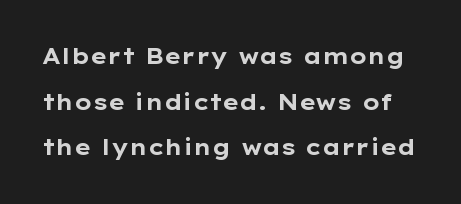
The image shows 22 px bold type, upright; set loose line spacing (2.07x), normal letter spacing, not underlined.
